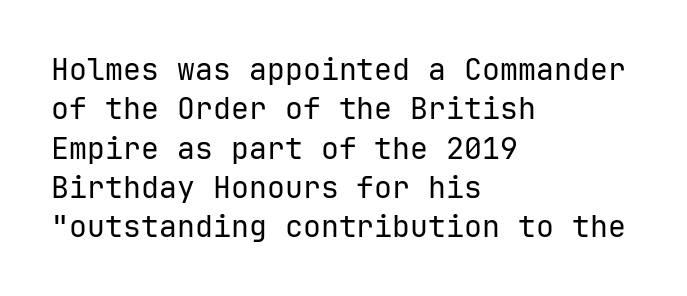
The image shows 30 px regular-weight sans-serif type, upright; set left-aligned, normal line spacing (1.31x), normal letter spacing, not underlined; low stroke contrast and a medium x-height.
